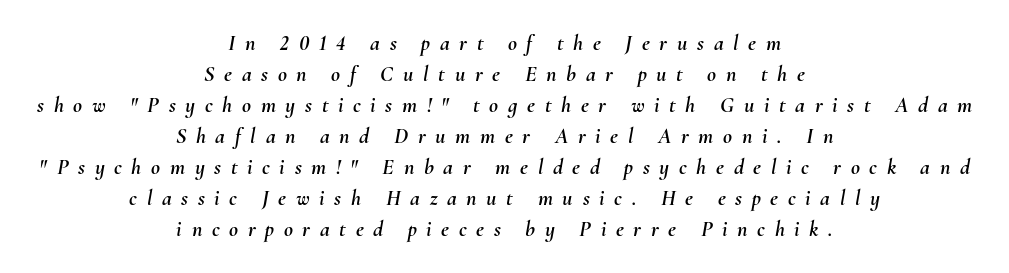
{"italic": "yes", "lean": "right", "slant_degrees": 10, "underline": "no", "align": "center", "line_spacing": "normal", "line_spacing_ratio": 1.41, "letter_spacing": "wide", "letter_spacing_em": 0.44, "glyph_px": 22}
